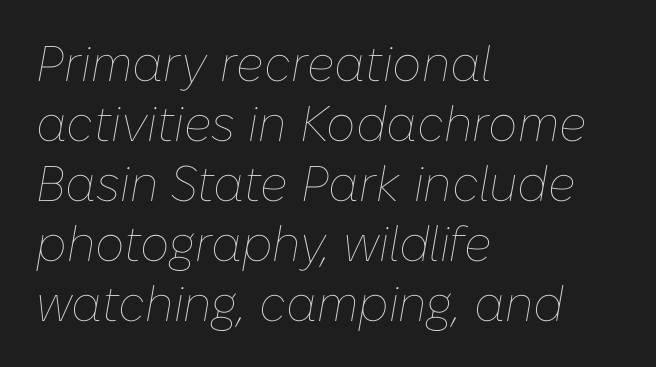
{"italic": "yes", "lean": "right", "slant_degrees": 10, "bold": "no", "weight": "thin", "width": "normal", "stroke_contrast": "low", "x_height": "medium", "monospaced": "no", "underline": "no", "align": "left", "line_spacing_ratio": 1.2, "letter_spacing": "normal", "letter_spacing_em": 0.0, "glyph_px": 50}
